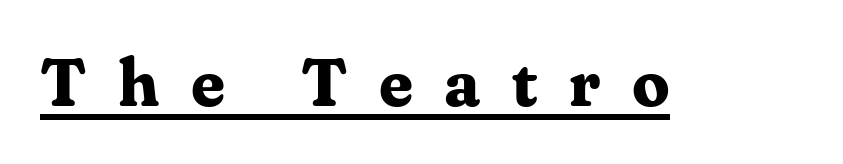
Q: Is the text bold? A: Yes.
Q: Is the text italic (slanted)? A: No, it is upright.
Q: Is the typeface a serif or a sans-serif typeface? A: Serif.
Q: Is the text underlined? A: Yes.
Q: Is the spacing between letters normal or unusually wide? A: Unusually wide.
Q: Width (condensed, normal, or wide)? A: Normal.
Q: Stroke contrast? A: Medium.
Q: x-height? A: Medium.
Q: Monospaced? A: No.
